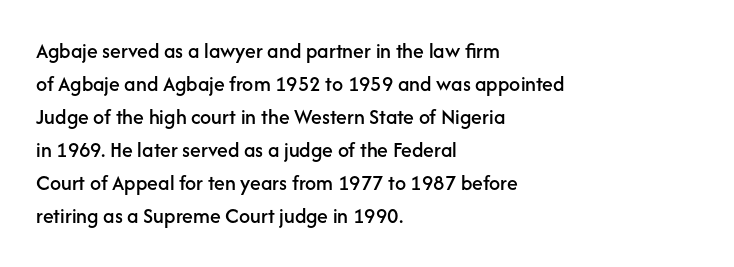
A clean baseline with only descenders dipping below it. Standard letterfit; no display-style spreading of the glyphs. Notice how descenders clear the ascenders below comfortably — that's standard leading. It's the straight-up-and-down kind of type. Does the copy run flush right? No — it runs flush left.
